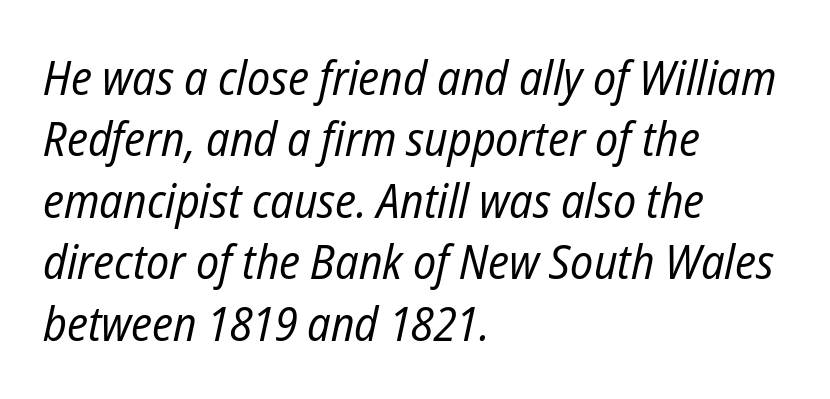
Type without underlining. Italic: yes, the glyphs are oblique. No chunkiness to these letters — they're not bold. Varying glyph widths throughout — classic text-font behaviour. Short and long lines alike share a common starting point at left. Baseline-to-baseline distance is the conventional proportion of letter height.
